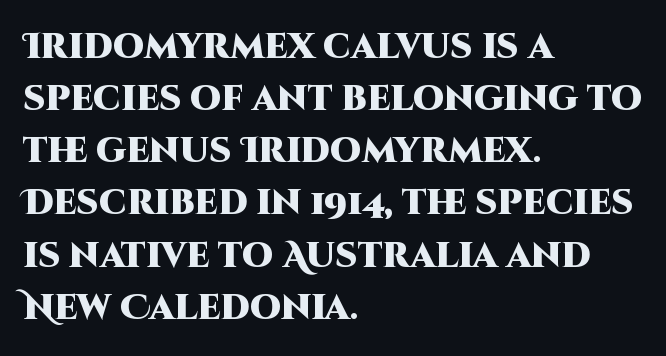
Normally led — the rows are evenly, conventionally spaced. Examine the stroke ends and you'll find no serifs. The letters advance in unequal steps, a hallmark of proportional type. The type sits square on the baseline with zero lean. Weight: bold. A classic flush-left, rag-right setting is used for this passage.
